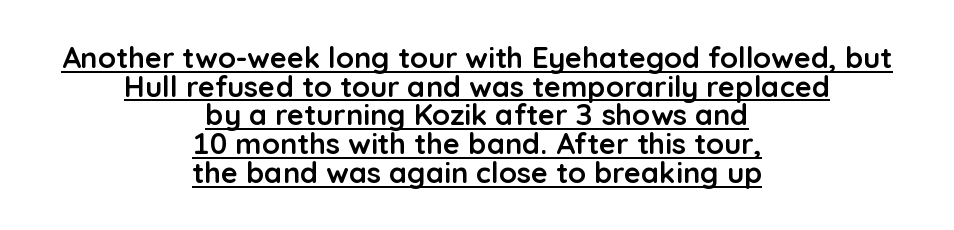
The image shows 29 px semibold sans-serif type, upright; set centered, tight line spacing (0.99x), normal letter spacing, underlined; low stroke contrast and a medium x-height.
